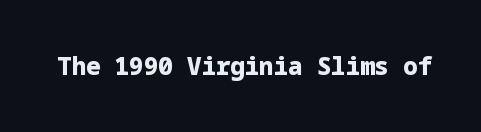
What stands out about the letter spacing? Nothing — it is the standard amount. Upright lettering throughout. Bold? Absolutely — the strokes are thick and heavy. The glyphs are unaccompanied by any horizontal stroke below them.
